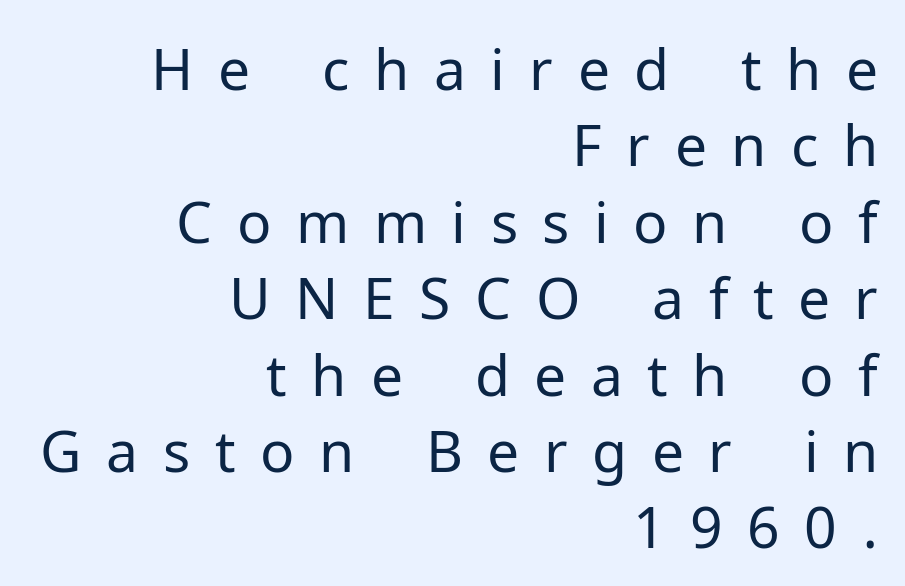
Tracking value appears strongly positive — letters spread wide. It's the straight-up-and-down kind of type. Font category for this specimen: sans-serif. If you drew a ruler down the right edge, every line would touch it.
